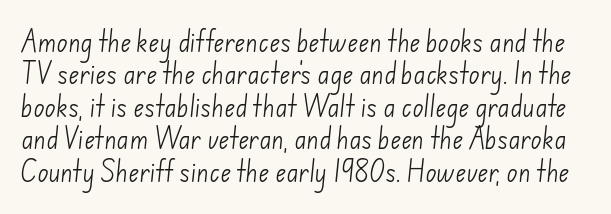
The image shows 23 px text type; set normal line spacing (1.41x), normal letter spacing, not underlined.
